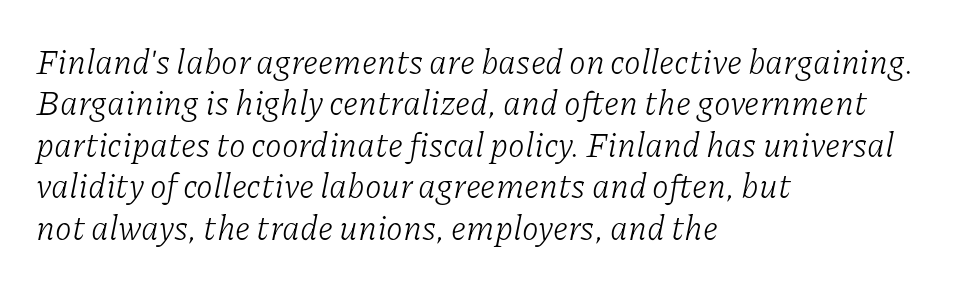
The image shows 34 px light serif type, italic (leaning right); set left-aligned, line spacing 1.22x, normal letter spacing, not underlined; low stroke contrast and a medium x-height.
